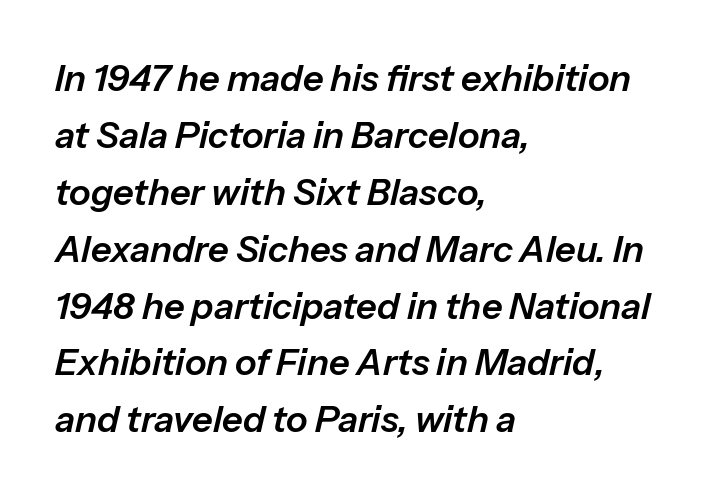
The image shows 36 px text type, italic (leaning right); set left-aligned, normal line spacing (1.58x), normal letter spacing, not underlined; low stroke contrast and a medium x-height.
